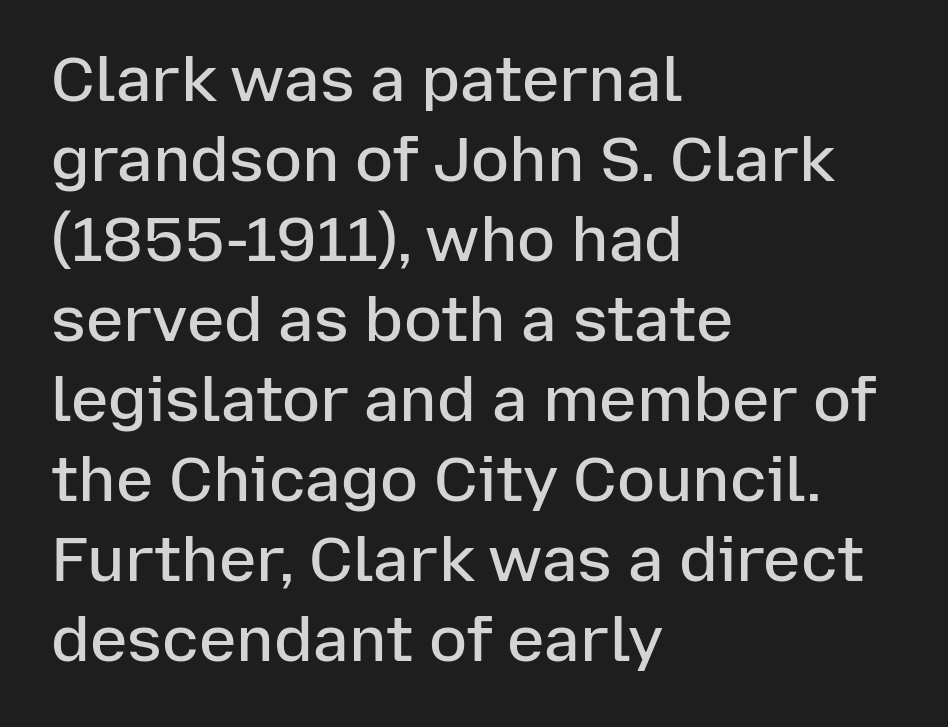
The image shows 63 px semibold sans-serif type, upright; set left-aligned, normal line spacing (1.27x), normal letter spacing, not underlined; low stroke contrast and a medium x-height.
